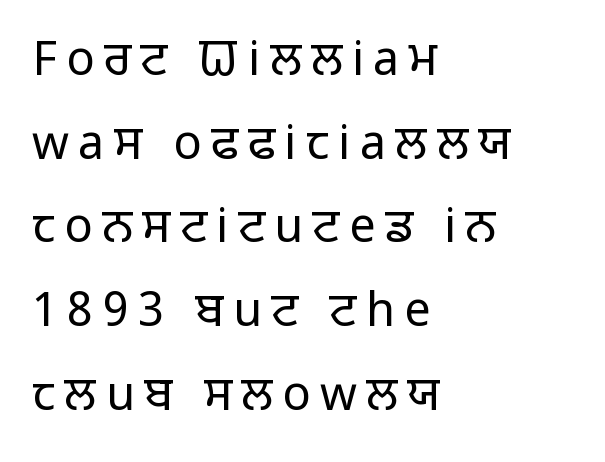
Q: Is the text bold? A: No.
Q: Is the text italic (slanted)? A: No, it is upright.
Q: Is the typeface a serif or a sans-serif typeface? A: Sans-serif.
Q: Is the text underlined? A: No.
Q: How is the paragraph aligned? A: Left-aligned.
Q: Is the spacing between letters normal or unusually wide? A: Unusually wide.
Q: Width (condensed, normal, or wide)? A: Normal.
Q: Stroke contrast? A: Low.
Q: x-height? A: Medium.
Q: Monospaced? A: No.
